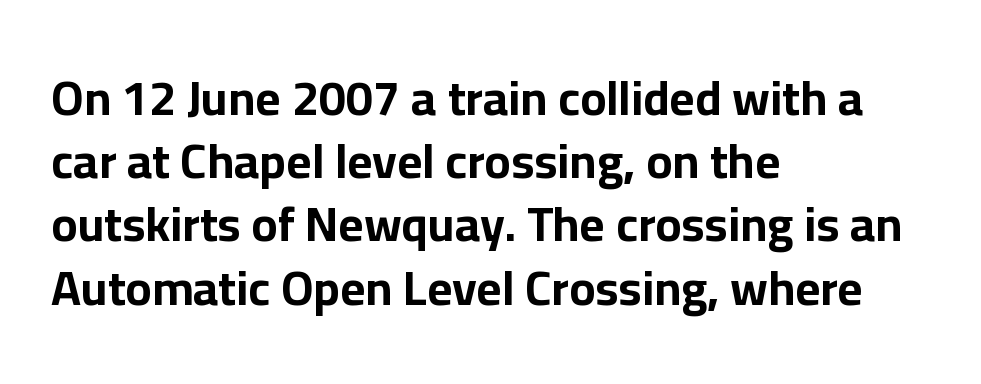
The image shows 49 px bold sans-serif type, upright; set left-aligned, normal line spacing (1.29x), normal letter spacing, not underlined; low stroke contrast and a medium x-height.
